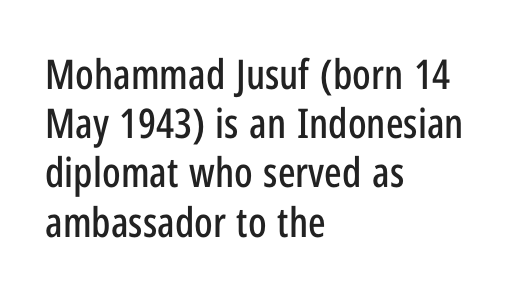
{"serif": "no", "italic": "no", "width": "condensed", "stroke_contrast": "low", "x_height": "medium", "monospaced": "no", "underline": "no", "align": "left", "line_spacing_ratio": 1.2, "letter_spacing": "normal", "letter_spacing_em": 0.0, "glyph_px": 41}
